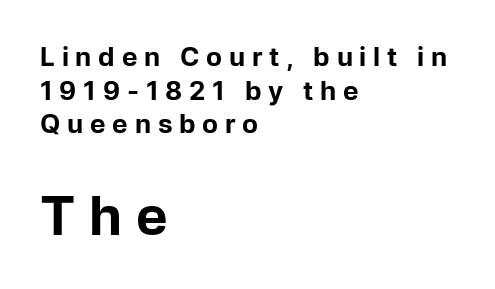
{"serif": "no", "italic": "no", "bold": "yes", "weight": "bold", "width": "normal", "stroke_contrast": "low", "x_height": "medium", "monospaced": "no", "underline": "no", "align": "left", "line_spacing": "normal", "line_spacing_ratio": 1.29, "letter_spacing": "wide", "letter_spacing_em": 0.26, "larger_block": "second", "size_ratio": 2.04, "glyph_px": 53}
